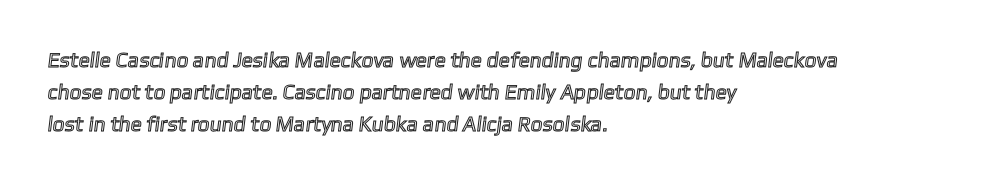
The image shows 21 px text type; set left-aligned, normal line spacing (1.52x), normal letter spacing, not underlined.
